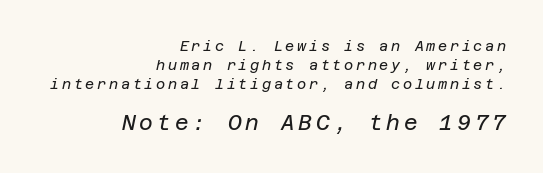
Q: Is the text bold? A: No.
Q: Is the text italic (slanted)? A: Yes, it leans right by about 12 degrees.
Q: Is the text underlined? A: No.
Q: How is the paragraph aligned? A: Right-aligned.
Q: Is the spacing between lines tight, normal or loose? A: Normal.
Q: Which block of text is set in a larger size, the first (top) or the second (bottom)? A: The second (bottom) one.
